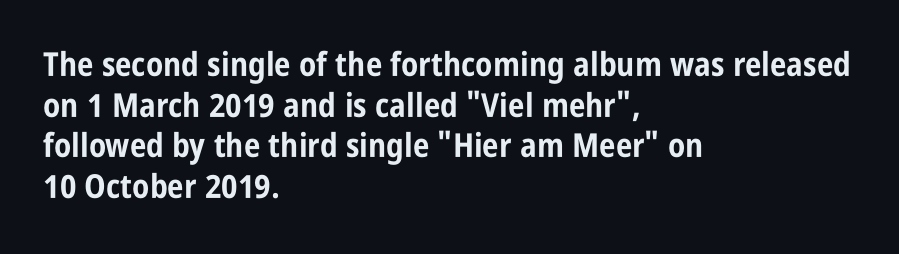
Q: Is the text bold? A: Yes.
Q: Is the text italic (slanted)? A: No, it is upright.
Q: Is the typeface a serif or a sans-serif typeface? A: Sans-serif.
Q: Is the text underlined? A: No.
Q: How is the paragraph aligned? A: Left-aligned.
Q: Is the spacing between letters normal or unusually wide? A: Normal.
Q: Width (condensed, normal, or wide)? A: Condensed.
Q: Stroke contrast? A: Low.
Q: x-height? A: Large.
Q: Monospaced? A: No.
